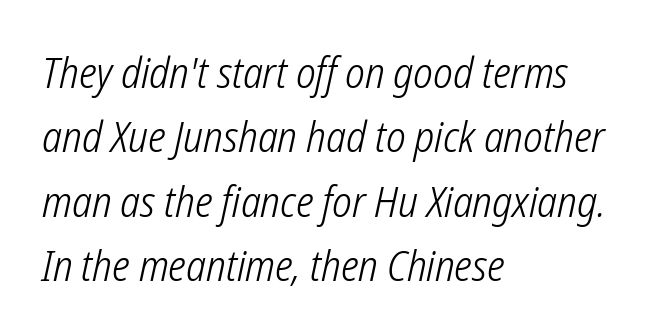
The image shows 43 px light, condensed type, italic (leaning right); set left-aligned, normal line spacing (1.5x), normal letter spacing, not underlined; low stroke contrast and a medium x-height.
